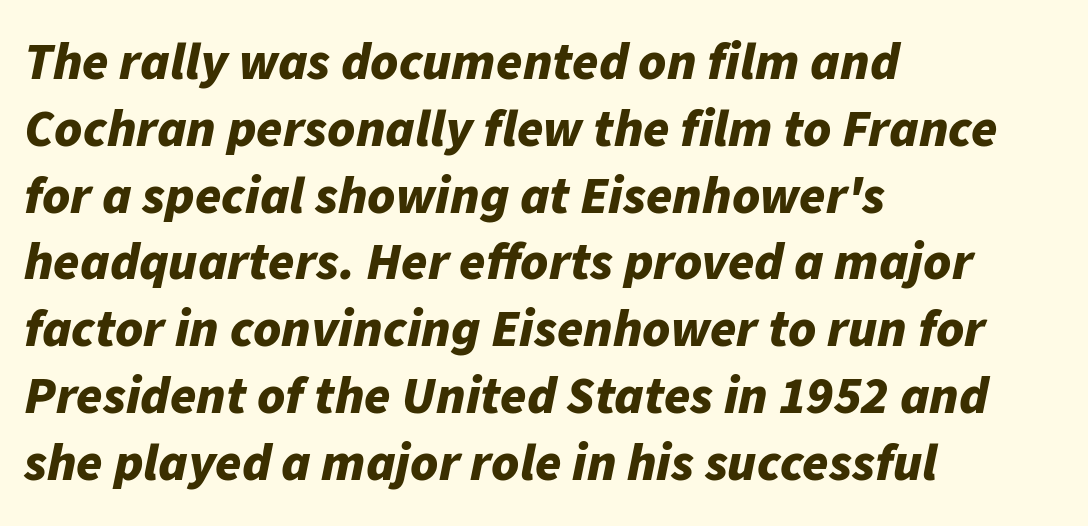
{"italic": "yes", "lean": "right", "slant_degrees": 11, "bold": "yes", "weight": "bold", "width": "normal", "stroke_contrast": "low", "x_height": "medium", "monospaced": "no", "underline": "no", "align": "left", "line_spacing": "normal", "line_spacing_ratio": 1.26, "letter_spacing": "normal", "letter_spacing_em": 0.0, "glyph_px": 53}
